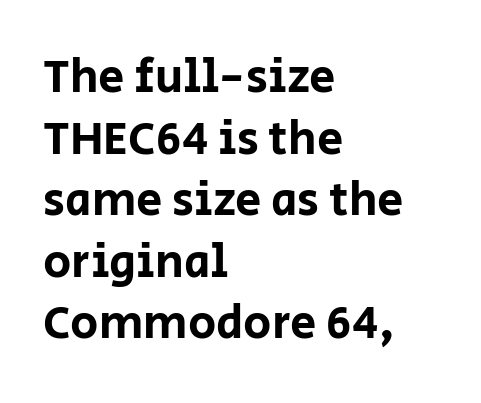
The image shows 47 px sans-serif type, upright; set left-aligned, normal line spacing (1.31x), normal letter spacing, not underlined; low stroke contrast and a large x-height.
